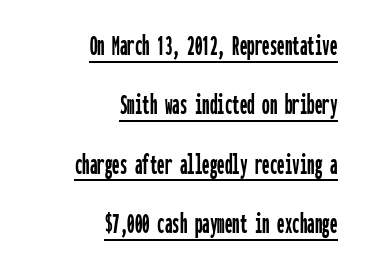
Is there any slant? The stems are plumb. What decoration does the sample have? An underline. Teacher's note: observe the even right margin — that is flush-right alignment. Loosely led — the rows are spread out.
